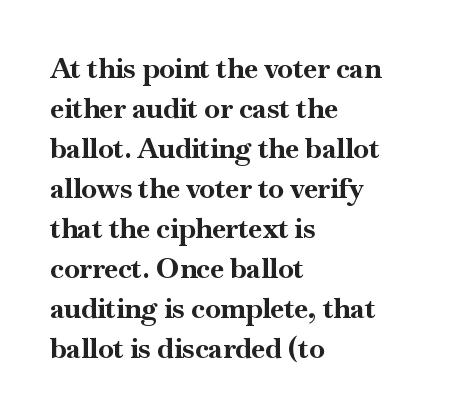
Q: Is the text bold? A: Yes.
Q: Is the text italic (slanted)? A: No, it is upright.
Q: Is the typeface a serif or a sans-serif typeface? A: Serif.
Q: Is the text underlined? A: No.
Q: How is the paragraph aligned? A: Left-aligned.
Q: Is the spacing between letters normal or unusually wide? A: Normal.
Q: Is the spacing between lines tight, normal or loose? A: Normal.
Q: Width (condensed, normal, or wide)? A: Normal.
Q: Stroke contrast? A: High.
Q: x-height? A: Small.
Q: Monospaced? A: No.
